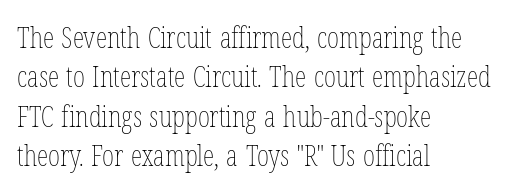
Q: Is the text bold? A: No.
Q: Is the text italic (slanted)? A: No, it is upright.
Q: Is the text underlined? A: No.
Q: How is the paragraph aligned? A: Left-aligned.
Q: Is the spacing between letters normal or unusually wide? A: Normal.
Q: Is the spacing between lines tight, normal or loose? A: Normal.
Q: Width (condensed, normal, or wide)? A: Condensed.
Q: Stroke contrast? A: Low.
Q: x-height? A: Medium.
Q: Monospaced? A: No.
